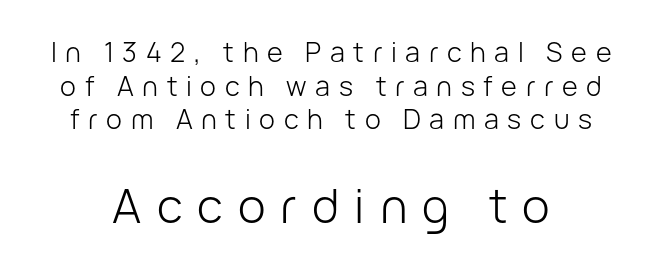
Typesetter's note — lower block bumped up in size, upper block left smaller. The area under the type is left untouched. Letter spacing: wide. Is this a fixed-width face? No — the glyphs have proportional, varying widths.
